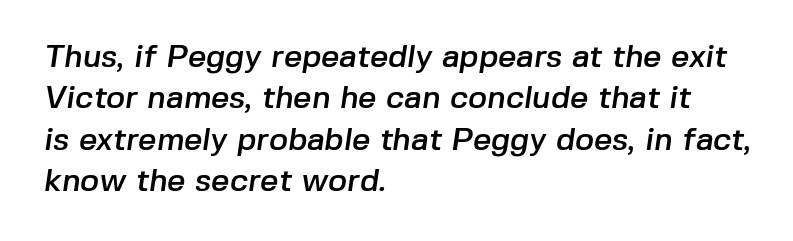
The image shows 32 px sans-serif type; set left-aligned, normal line spacing (1.29x), normal letter spacing, not underlined; low stroke contrast and a medium x-height.
